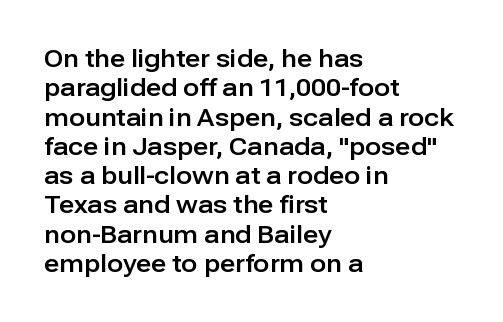
{"italic": "no", "underline": "no", "align": "left", "line_spacing_ratio": 1.22, "letter_spacing": "normal", "letter_spacing_em": 0.0, "glyph_px": 24}
